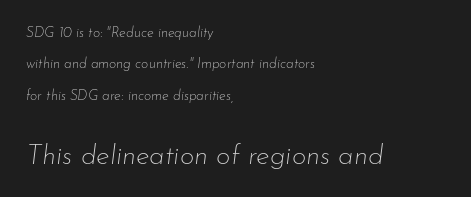
Q: Is the text bold? A: No.
Q: Is the text italic (slanted)? A: Yes, it leans right by about 7 degrees.
Q: Is the text underlined? A: No.
Q: How is the paragraph aligned? A: Left-aligned.
Q: Is the spacing between letters normal or unusually wide? A: Normal.
Q: Is the spacing between lines tight, normal or loose? A: Loose.
Q: Which block of text is set in a larger size, the first (top) or the second (bottom)? A: The second (bottom) one.
Q: Width (condensed, normal, or wide)? A: Normal.
Q: Stroke contrast? A: Low.
Q: x-height? A: Small.
Q: Monospaced? A: No.
